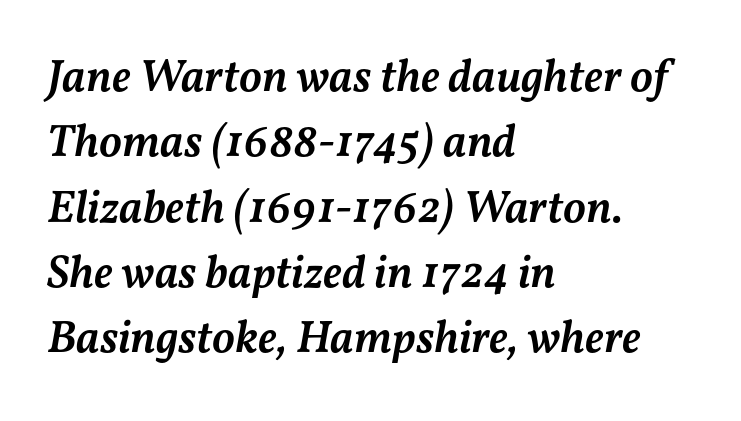
{"italic": "yes", "lean": "right", "slant_degrees": 11, "bold": "semi", "weight": "semibold", "width": "normal", "stroke_contrast": "medium", "x_height": "medium", "monospaced": "no", "underline": "no", "align": "left", "line_spacing": "normal", "line_spacing_ratio": 1.42, "letter_spacing": "normal", "letter_spacing_em": 0.0, "glyph_px": 46}
